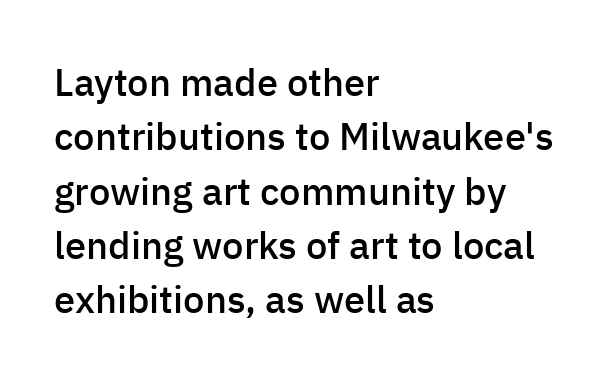
Q: Is the text bold? A: Semi-bold.
Q: Is the text italic (slanted)? A: No, it is upright.
Q: Is the typeface a serif or a sans-serif typeface? A: Sans-serif.
Q: Is the text underlined? A: No.
Q: How is the paragraph aligned? A: Left-aligned.
Q: Is the spacing between letters normal or unusually wide? A: Normal.
Q: Is the spacing between lines tight, normal or loose? A: Normal.
Q: Width (condensed, normal, or wide)? A: Normal.
Q: Stroke contrast? A: Low.
Q: x-height? A: Medium.
Q: Monospaced? A: No.
